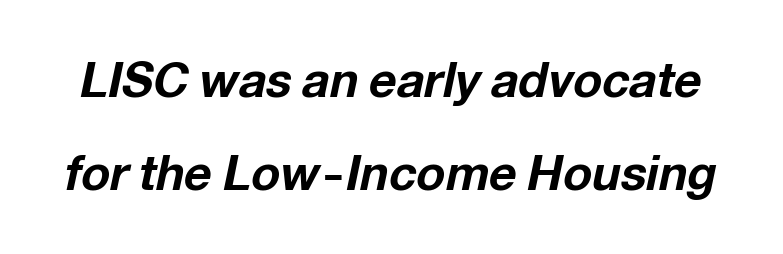
The image shows 48 px bold type, italic (leaning right); set loose line spacing (1.93x), normal letter spacing, not underlined; low stroke contrast and a medium x-height.
